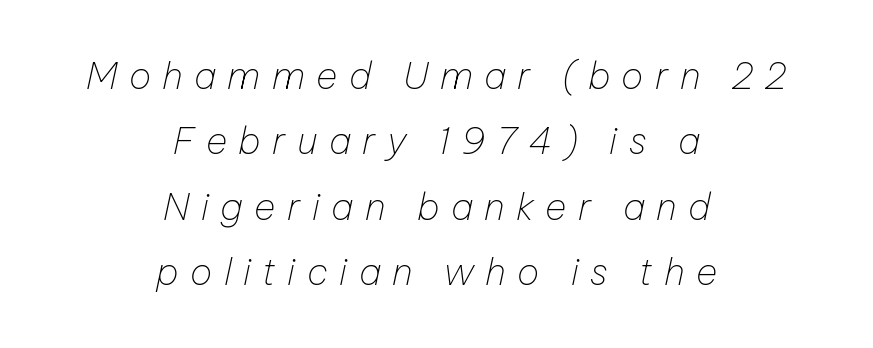
{"italic": "yes", "lean": "right", "slant_degrees": 12, "bold": "no", "weight": "thin", "width": "normal", "stroke_contrast": "low", "x_height": "medium", "monospaced": "no", "underline": "no", "align": "center", "line_spacing_ratio": 1.77, "letter_spacing": "wide", "letter_spacing_em": 0.31, "glyph_px": 37}
